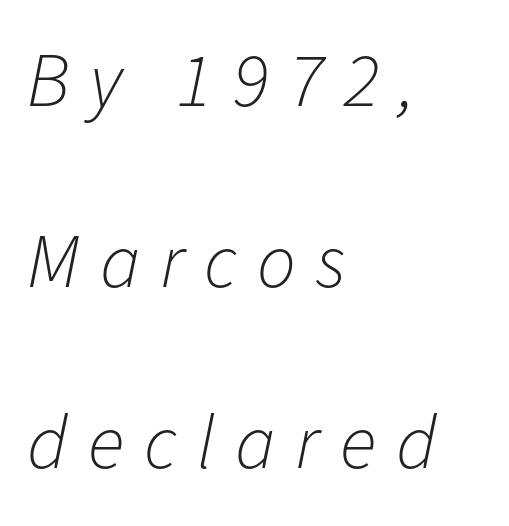
Q: Is the text bold? A: No.
Q: Is the text italic (slanted)? A: Yes, it leans right by about 11 degrees.
Q: Is the text underlined? A: No.
Q: How is the paragraph aligned? A: Left-aligned.
Q: Is the spacing between letters normal or unusually wide? A: Unusually wide.
Q: Is the spacing between lines tight, normal or loose? A: Loose.
Q: Width (condensed, normal, or wide)? A: Normal.
Q: Stroke contrast? A: Low.
Q: x-height? A: Medium.
Q: Monospaced? A: No.
